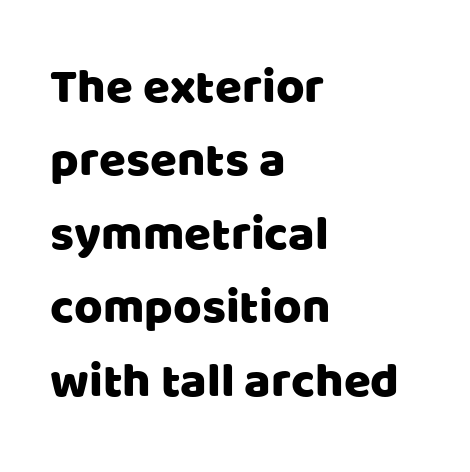
The image shows 49 px sans-serif type, upright; set left-aligned, normal line spacing (1.5x), normal letter spacing, not underlined; low stroke contrast and a large x-height.
